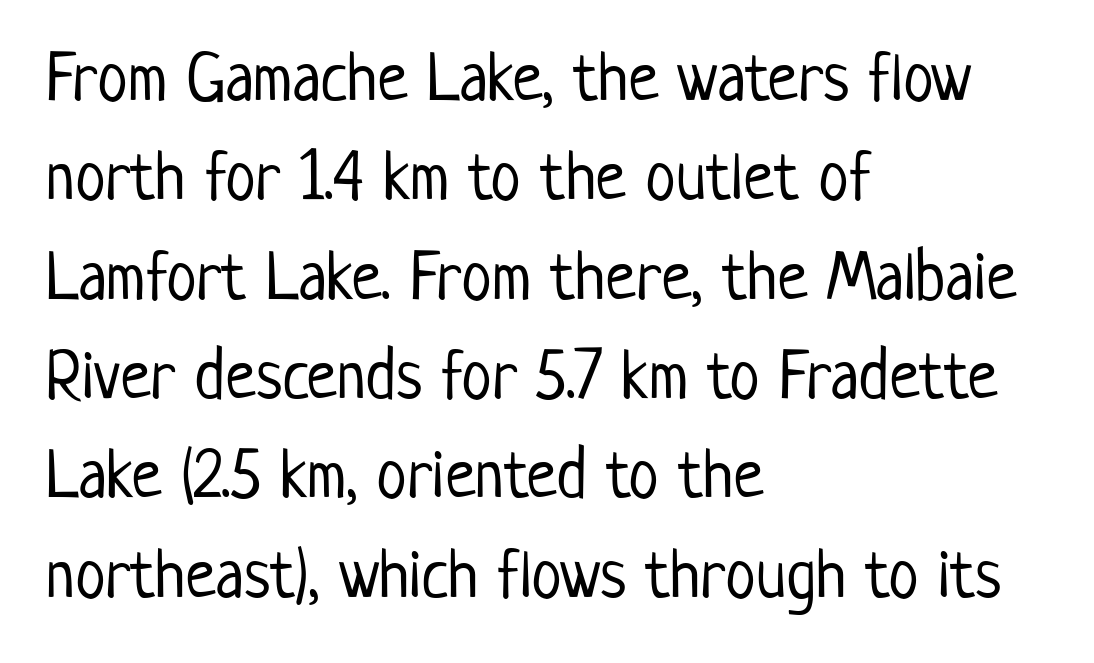
Q: Is the text bold? A: No.
Q: Is the text italic (slanted)? A: No, it is upright.
Q: Is the typeface a serif or a sans-serif typeface? A: Sans-serif.
Q: Is the text underlined? A: No.
Q: How is the paragraph aligned? A: Left-aligned.
Q: Is the spacing between letters normal or unusually wide? A: Normal.
Q: Is the spacing between lines tight, normal or loose? A: Normal.
Q: Width (condensed, normal, or wide)? A: Condensed.
Q: Stroke contrast? A: Low.
Q: x-height? A: Medium.
Q: Monospaced? A: No.
